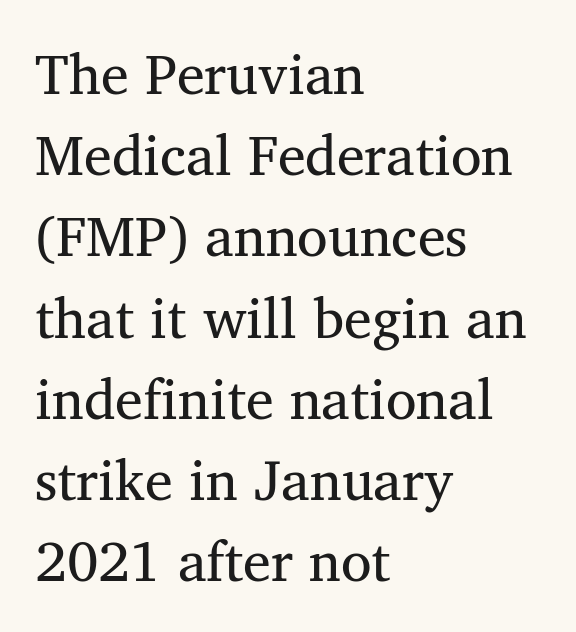
Q: Is the text bold? A: No.
Q: Is the text italic (slanted)? A: No, it is upright.
Q: Is the typeface a serif or a sans-serif typeface? A: Serif.
Q: Is the text underlined? A: No.
Q: How is the paragraph aligned? A: Left-aligned.
Q: Is the spacing between letters normal or unusually wide? A: Normal.
Q: Is the spacing between lines tight, normal or loose? A: Normal.
Q: Width (condensed, normal, or wide)? A: Normal.
Q: Stroke contrast? A: Medium.
Q: x-height? A: Medium.
Q: Monospaced? A: No.
